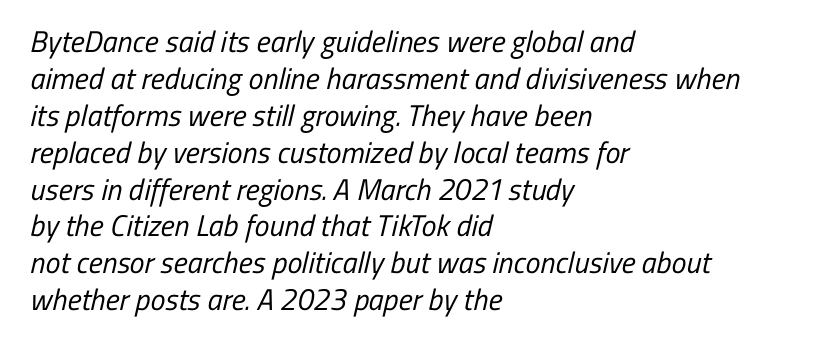
Q: Is the text bold? A: No.
Q: Is the typeface a serif or a sans-serif typeface? A: Sans-serif.
Q: Is the text underlined? A: No.
Q: How is the paragraph aligned? A: Left-aligned.
Q: Is the spacing between letters normal or unusually wide? A: Normal.
Q: Width (condensed, normal, or wide)? A: Condensed.
Q: Stroke contrast? A: Low.
Q: x-height? A: Medium.
Q: Monospaced? A: No.
